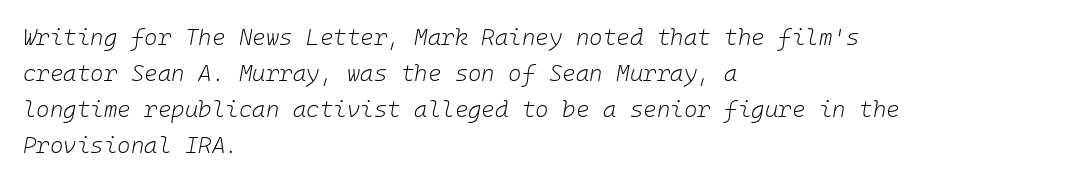
The image shows 23 px text type, italic (leaning right); set left-aligned, normal line spacing (1.57x), normal letter spacing, not underlined.
